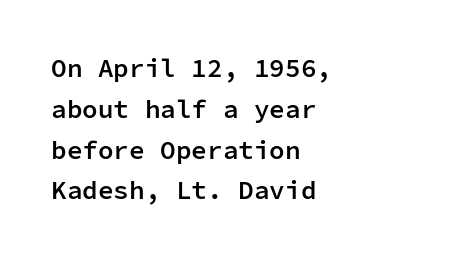
Q: Is the text bold? A: Semi-bold.
Q: Is the text italic (slanted)? A: No, it is upright.
Q: Is the text underlined? A: No.
Q: How is the paragraph aligned? A: Left-aligned.
Q: Is the spacing between letters normal or unusually wide? A: Normal.
Q: Is the spacing between lines tight, normal or loose? A: Normal.
